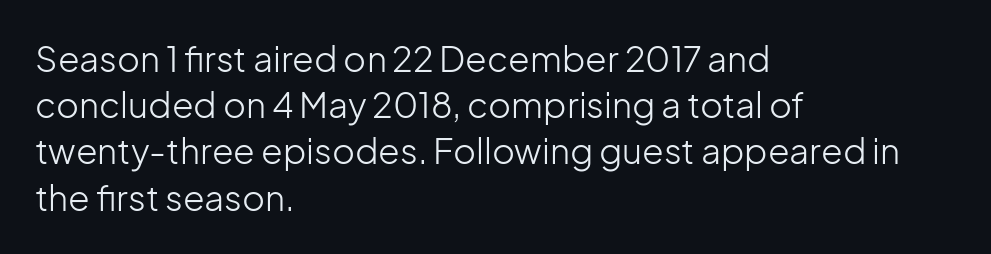
Summary of vertical rhythm: regular, with standard interline spacing. Students, note that the glyphs here touch the page at normal intervals. The specimen omits any rule beneath the text block's lines. Weight: regular or lighter. The specimen reads as upright at a glance. Teacher's note: observe the even left margin — that is flush-left alignment.
